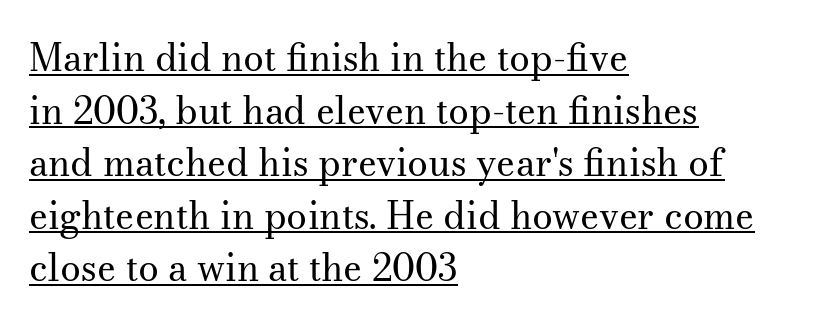
{"serif": "yes", "italic": "no", "bold": "no", "weight": "regular", "width": "normal", "stroke_contrast": "medium", "x_height": "small", "monospaced": "no", "underline": "yes", "align": "left", "line_spacing": "normal", "line_spacing_ratio": 1.42, "letter_spacing": "normal", "letter_spacing_em": 0.0, "glyph_px": 37}
